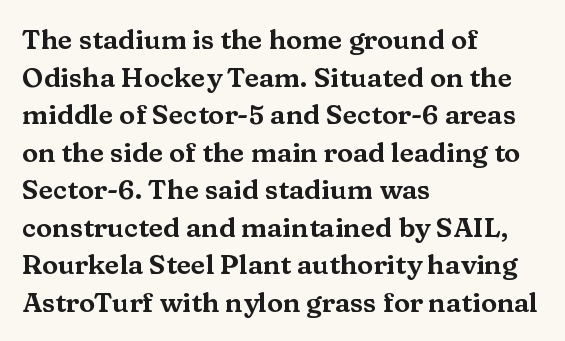
Q: Is the text italic (slanted)? A: No, it is upright.
Q: Is the text underlined? A: No.
Q: How is the paragraph aligned? A: Left-aligned.
Q: Is the spacing between letters normal or unusually wide? A: Normal.
Q: Is the spacing between lines tight, normal or loose? A: Normal.
